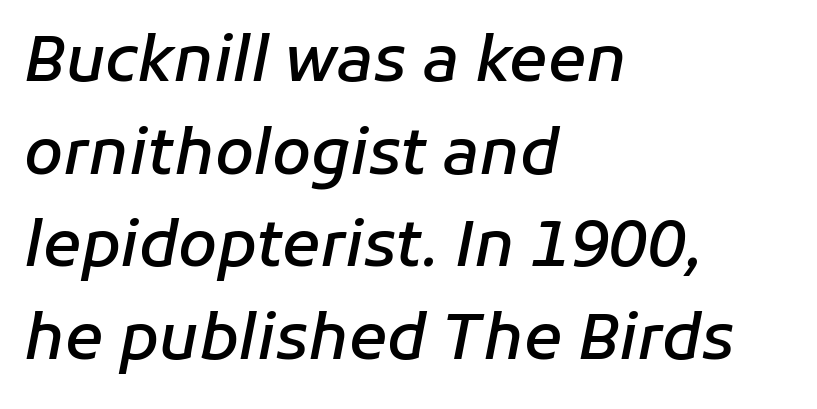
The image shows 63 px semibold type, italic (leaning right); set left-aligned, normal line spacing (1.47x), normal letter spacing, not underlined; low stroke contrast and a medium x-height.
